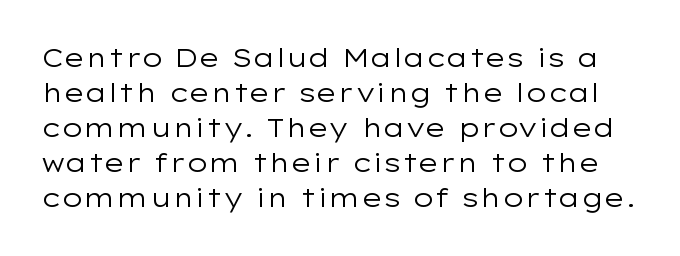
The image shows 26 px text type, upright; set normal line spacing (1.35x), normal letter spacing, not underlined.
